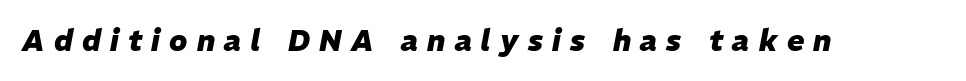
The image shows 29 px heavy type, italic (leaning right); set unusually wide letter spacing (+0.32 em), not underlined; low stroke contrast and a medium x-height.
